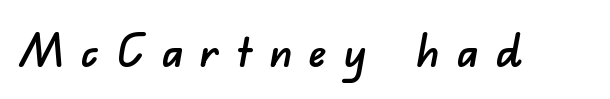
{"serif": "no", "width": "normal", "stroke_contrast": "low", "x_height": "small", "monospaced": "no", "underline": "no", "letter_spacing": "wide", "letter_spacing_em": 0.37, "glyph_px": 46}
